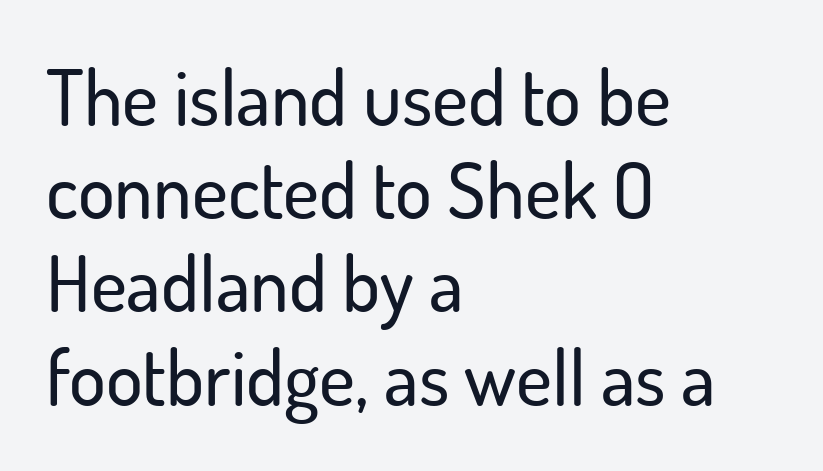
{"serif": "no", "italic": "no", "width": "normal", "stroke_contrast": "low", "x_height": "small", "monospaced": "no", "underline": "no", "align": "left", "line_spacing_ratio": 1.21, "letter_spacing": "normal", "letter_spacing_em": 0.0, "glyph_px": 77}
